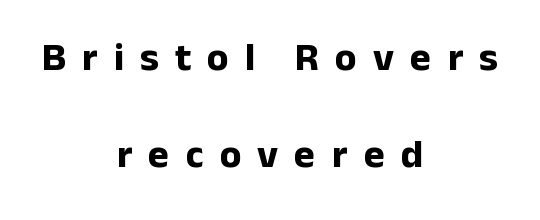
Q: Is the text bold? A: Yes.
Q: Is the text italic (slanted)? A: No, it is upright.
Q: Is the typeface a serif or a sans-serif typeface? A: Sans-serif.
Q: Is the text underlined? A: No.
Q: How is the paragraph aligned? A: Centered.
Q: Is the spacing between letters normal or unusually wide? A: Unusually wide.
Q: Is the spacing between lines tight, normal or loose? A: Loose.
Q: Width (condensed, normal, or wide)? A: Normal.
Q: Stroke contrast? A: Low.
Q: x-height? A: Medium.
Q: Monospaced? A: No.
